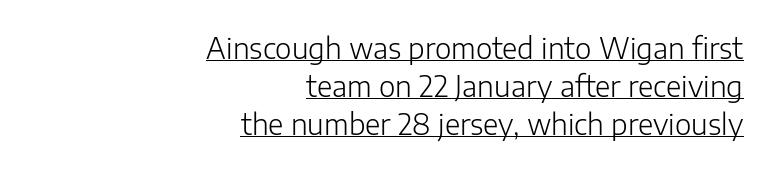
{"serif": "no", "italic": "no", "bold": "no", "weight": "light", "width": "normal", "stroke_contrast": "low", "x_height": "medium", "monospaced": "no", "underline": "yes", "align": "right", "line_spacing": "normal", "line_spacing_ratio": 1.35, "letter_spacing": "normal", "letter_spacing_em": 0.0, "glyph_px": 28}
